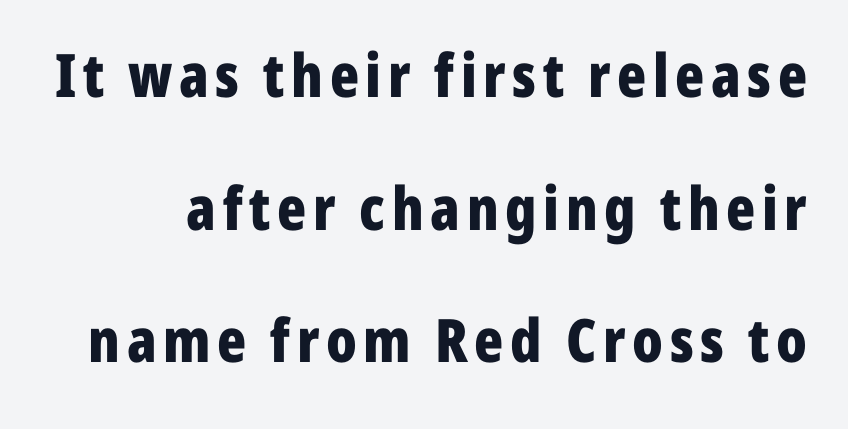
These lines carry a lot of weight — the face is fully bold. The space between consecutive lines is lavish. Unlike italic type, these characters show no tilt at all. The letters carry no serifs — their stems end cleanly without finishing strokes.
